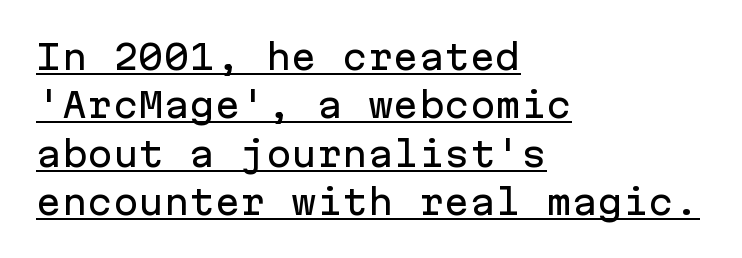
Q: Is the text italic (slanted)? A: No, it is upright.
Q: Is the typeface a serif or a sans-serif typeface? A: Sans-serif.
Q: Is the text underlined? A: Yes.
Q: How is the paragraph aligned? A: Left-aligned.
Q: Is the spacing between letters normal or unusually wide? A: Normal.
Q: Is the spacing between lines tight, normal or loose? A: Normal.
Q: Width (condensed, normal, or wide)? A: Normal.
Q: Stroke contrast? A: Low.
Q: x-height? A: Medium.
Q: Monospaced? A: Yes.
